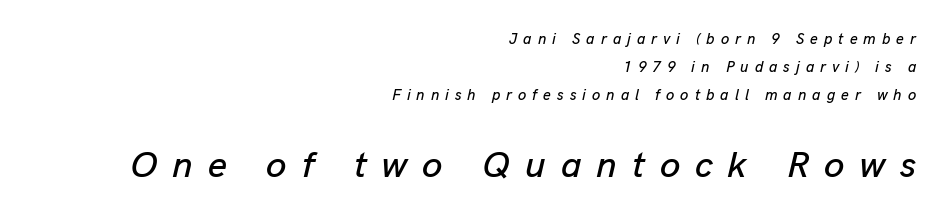
Does the bottom block carry the larger type? Yes, it does. The string is rendered with underlining switched off. The text block is weighted toward the right margin, trailing off unevenly leftward. This sample uses expanded letter spacing, leaving extra air between glyphs. Each letter keeps its own natural width here, so spacing adapts to shape.
